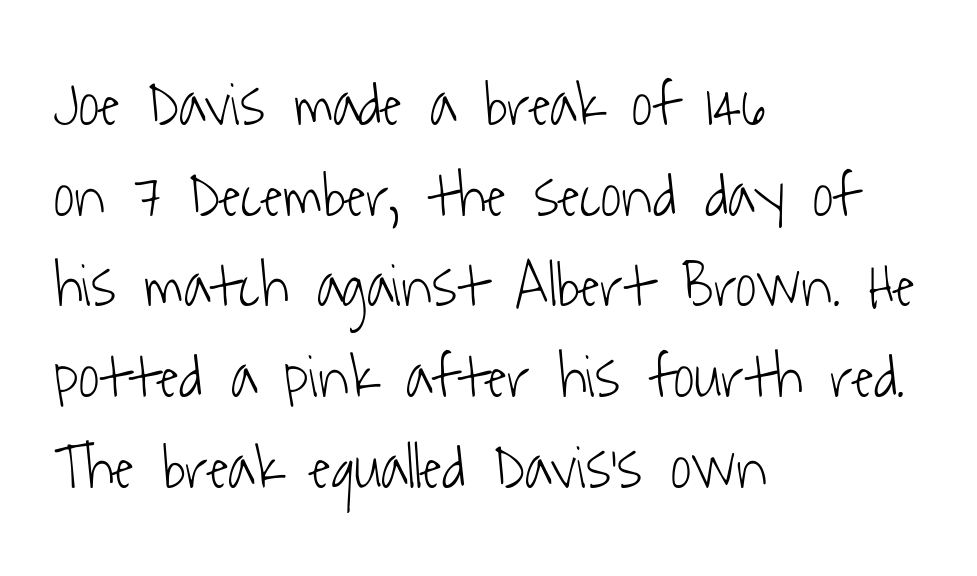
The image shows 63 px light, condensed sans-serif type; set left-aligned, normal line spacing (1.44x), normal letter spacing, not underlined; low stroke contrast and a medium x-height.
